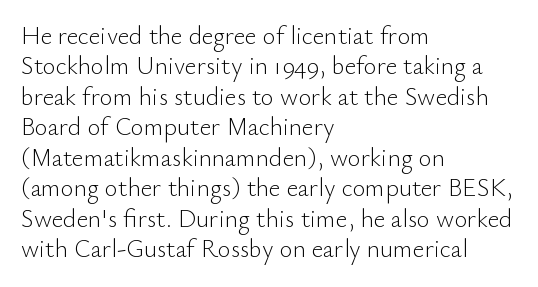
Nope, not italic — everything's standing straight. Only glyphs here, with clear space below each row. Leftover space on each line is placed entirely after the last word. The gaps between neighbouring characters are ordinary and unremarkable. A light-to-regular cut is what we see here.
